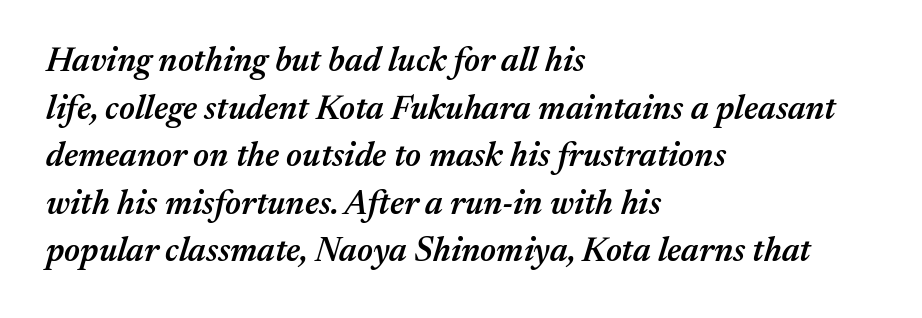
The image shows 34 px semibold type, italic (leaning right); set left-aligned, normal line spacing (1.4x), normal letter spacing, not underlined; medium stroke contrast and a medium x-height.
